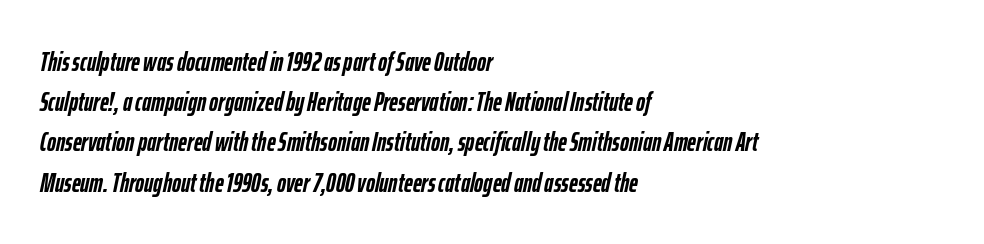
Q: Is the text bold? A: Yes.
Q: Is the text italic (slanted)? A: Yes, it leans right by about 12 degrees.
Q: Is the text underlined? A: No.
Q: How is the paragraph aligned? A: Left-aligned.
Q: Is the spacing between letters normal or unusually wide? A: Normal.
Q: Is the spacing between lines tight, normal or loose? A: Normal.
